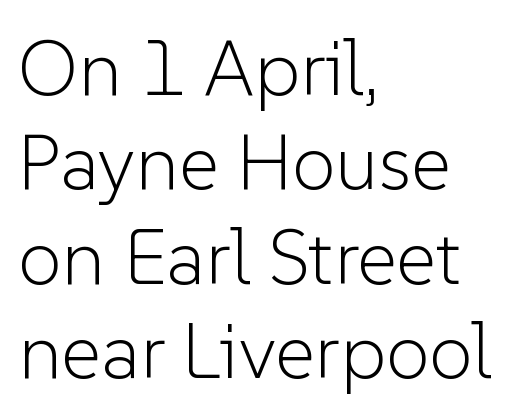
The image shows 78 px light sans-serif type, upright; set left-aligned, line spacing 1.21x, normal letter spacing, not underlined; low stroke contrast and a medium x-height.
